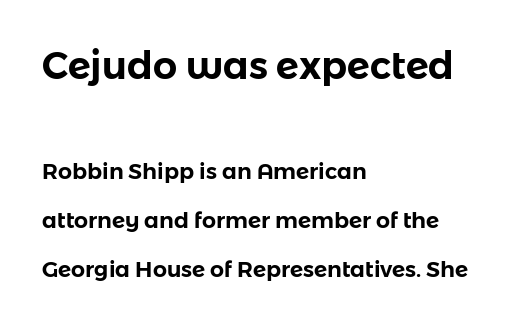
The specimen reads as upright at a glance. Here the designer chose a conventional face with non-uniform glyph widths. This layout puts the oversized block above and the modest block below. Regarding leading, the lines here are spaced well apart. Font category for this specimen: sans-serif.
